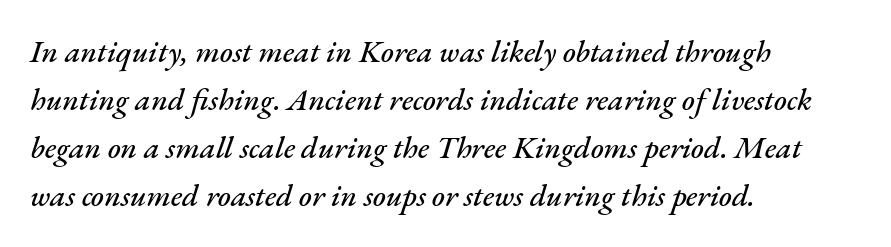
{"italic": "yes", "lean": "right", "slant_degrees": 17, "width": "normal", "stroke_contrast": "medium", "x_height": "small", "monospaced": "no", "underline": "no", "align": "left", "line_spacing": "normal", "line_spacing_ratio": 1.55, "letter_spacing": "normal", "letter_spacing_em": 0.0, "glyph_px": 31}
